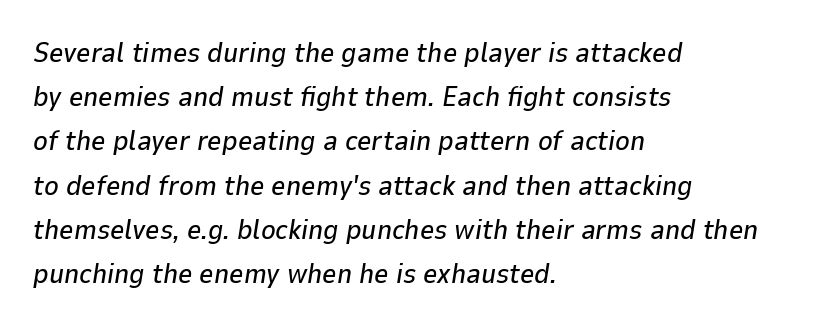
The image shows 28 px text type, italic (leaning right); set left-aligned, normal line spacing (1.58x), normal letter spacing, not underlined; low stroke contrast and a medium x-height.
